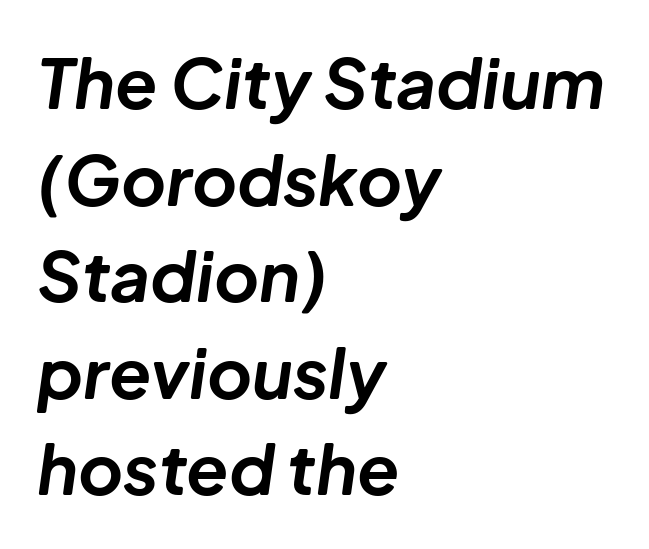
Q: Is the text bold? A: Yes.
Q: Is the text italic (slanted)? A: Yes, it leans right by about 8 degrees.
Q: Is the text underlined? A: No.
Q: How is the paragraph aligned? A: Left-aligned.
Q: Is the spacing between letters normal or unusually wide? A: Normal.
Q: Is the spacing between lines tight, normal or loose? A: Normal.
Q: Width (condensed, normal, or wide)? A: Normal.
Q: Stroke contrast? A: Low.
Q: x-height? A: Medium.
Q: Monospaced? A: No.
